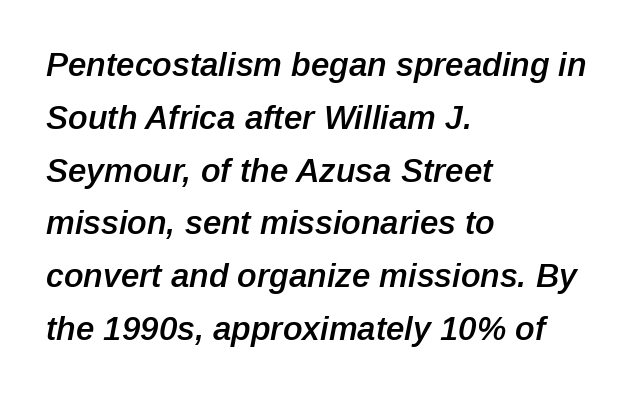
The image shows 33 px semibold type, italic (leaning right); set left-aligned, normal line spacing (1.6x), normal letter spacing, not underlined; low stroke contrast and a medium x-height.
